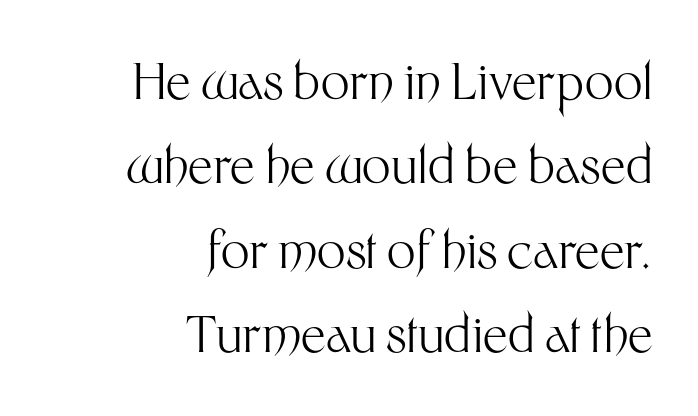
The image shows 50 px light sans-serif type, upright; set right-aligned, normal line spacing (1.69x), normal letter spacing, not underlined; medium stroke contrast and a medium x-height.
